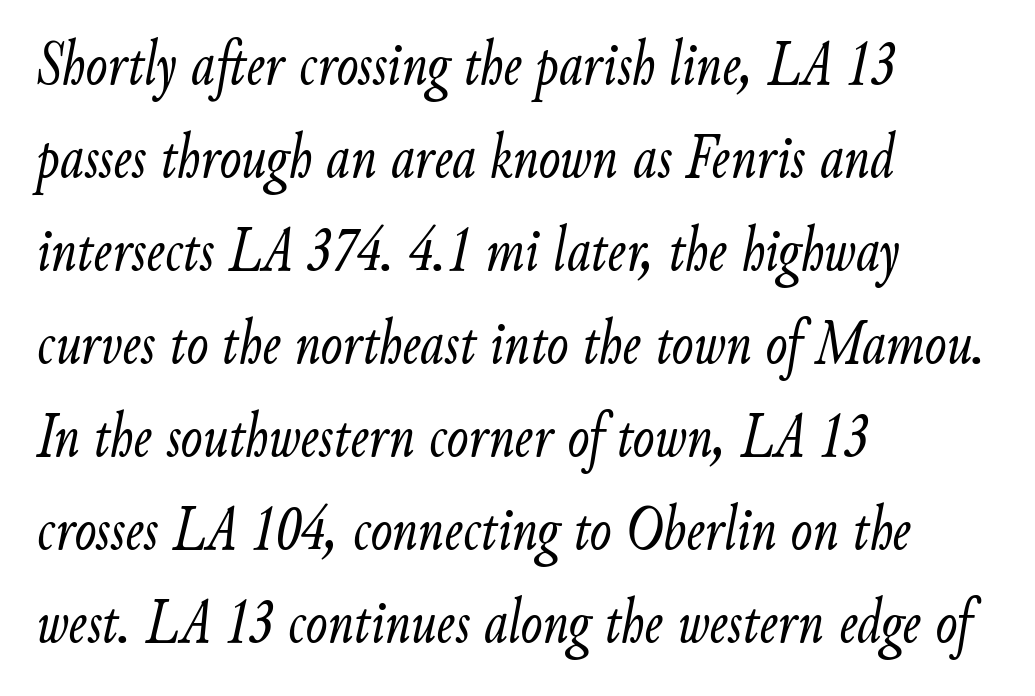
{"italic": "yes", "lean": "right", "slant_degrees": 9, "bold": "no", "weight": "light", "width": "condensed", "stroke_contrast": "low", "x_height": "small", "monospaced": "no", "underline": "no", "align": "left", "line_spacing": "normal", "line_spacing_ratio": 1.43, "letter_spacing": "normal", "letter_spacing_em": 0.0, "glyph_px": 65}
